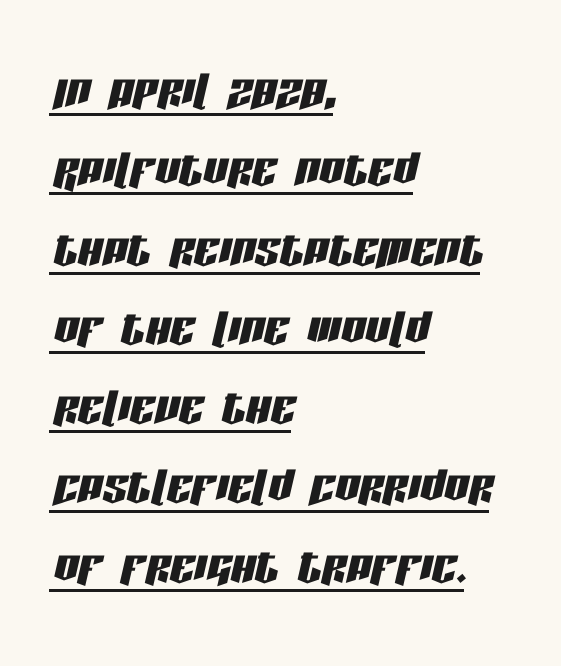
The image shows 61 px condensed type, italic (leaning right); set left-aligned, normal line spacing (1.3x), normal letter spacing, underlined; low stroke contrast and a large x-height.
